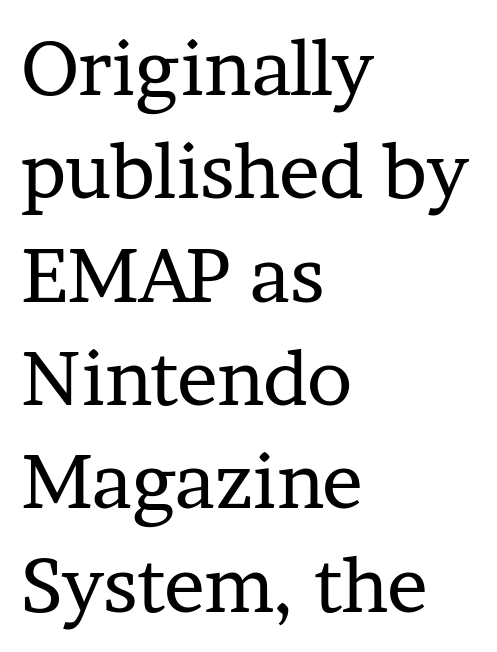
The paragraph shown leans on its left margin. Heaviness? Minimal to ordinary, like unemphasized prose. Only glyphs here, with clear space below each row. Notice how descenders clear the ascenders below comfortably — that's standard leading. A typesetter would call this zero additional tracking. Every stem runs plumb, perpendicular to the baseline.
